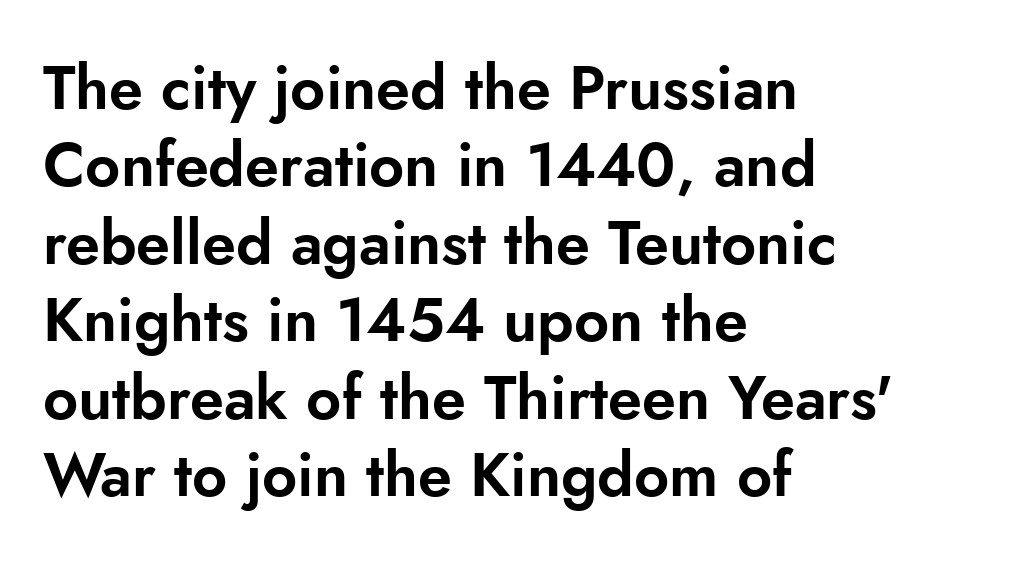
Q: Is the text italic (slanted)? A: No, it is upright.
Q: Is the typeface a serif or a sans-serif typeface? A: Sans-serif.
Q: Is the text underlined? A: No.
Q: How is the paragraph aligned? A: Left-aligned.
Q: Is the spacing between letters normal or unusually wide? A: Normal.
Q: Is the spacing between lines tight, normal or loose? A: Normal.
Q: Width (condensed, normal, or wide)? A: Normal.
Q: Stroke contrast? A: Low.
Q: x-height? A: Small.
Q: Monospaced? A: No.
